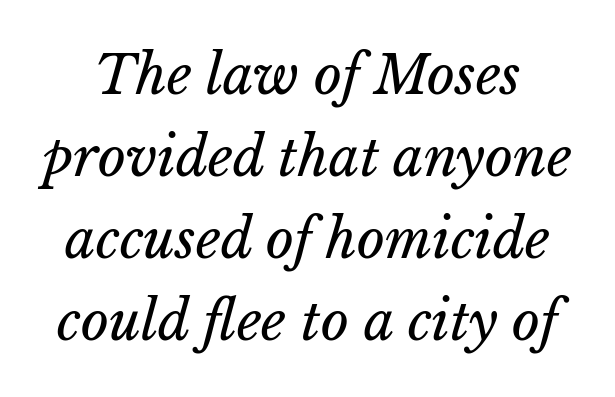
Q: Is the text bold? A: No.
Q: Is the text italic (slanted)? A: Yes, it leans right by about 15 degrees.
Q: Is the text underlined? A: No.
Q: Is the spacing between letters normal or unusually wide? A: Normal.
Q: Is the spacing between lines tight, normal or loose? A: Normal.
Q: Width (condensed, normal, or wide)? A: Normal.
Q: Stroke contrast? A: Low.
Q: x-height? A: Medium.
Q: Monospaced? A: No.
